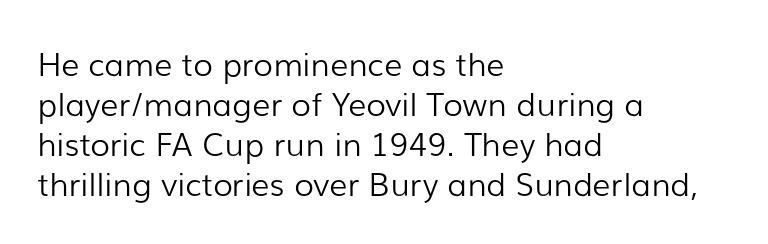
Typeset ragged right — the left edge is the straight one. To sum up the face: it is a sans, with no serifs. Is there much room between lines? A standard amount, neither cramped nor airy. Note the varied advance widths — an 'i' is clearly narrower than an 'm'. The zone under the glyphs is completely vacant.
